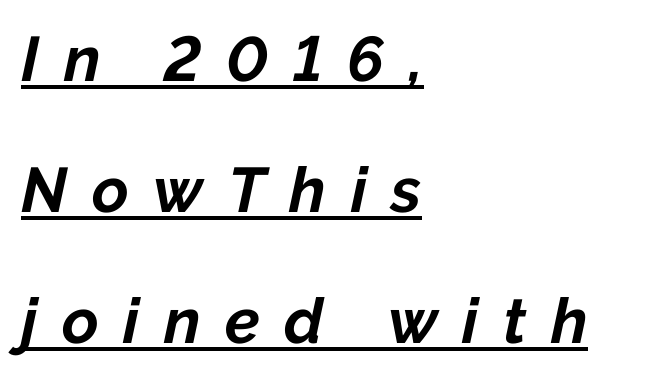
{"italic": "yes", "lean": "right", "slant_degrees": 12, "bold": "yes", "weight": "bold", "width": "normal", "stroke_contrast": "low", "x_height": "medium", "monospaced": "no", "underline": "yes", "align": "left", "line_spacing": "loose", "line_spacing_ratio": 2.08, "letter_spacing": "wide", "letter_spacing_em": 0.39, "glyph_px": 63}
